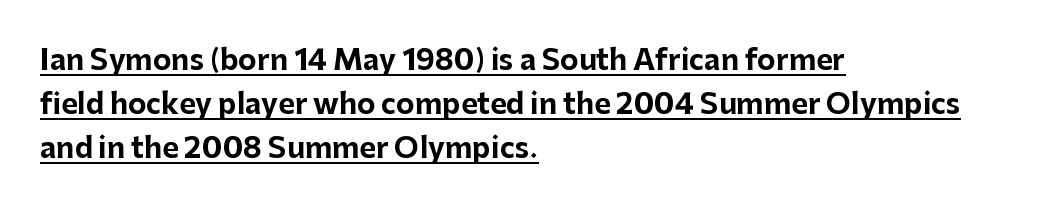
{"serif": "no", "italic": "no", "bold": "yes", "weight": "bold", "width": "normal", "stroke_contrast": "low", "x_height": "medium", "monospaced": "no", "underline": "yes", "align": "left", "line_spacing": "normal", "line_spacing_ratio": 1.57, "letter_spacing": "normal", "letter_spacing_em": 0.0, "glyph_px": 28}
